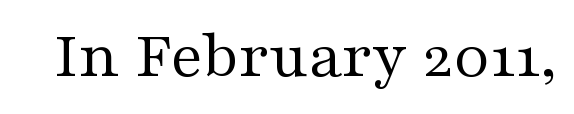
The image shows 67 px regular-weight, wide serif type, upright; set normal letter spacing, not underlined; medium stroke contrast and a medium x-height.
